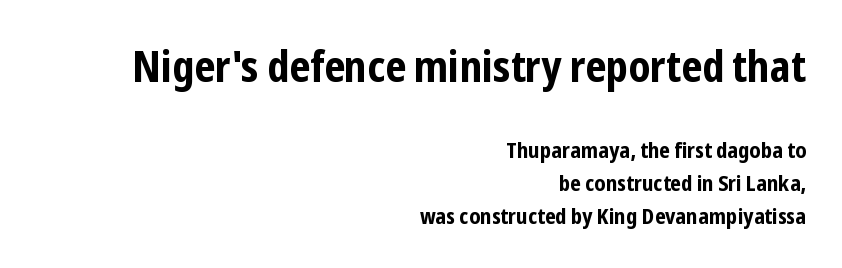
The rows are spaced the way most documents space them. The rendering uses a bold face; every stroke is thick and dark. Is there any slant? The stems are plumb. Short and long lines alike share a common ending point at right. You could not count columns in this text — the font is proportionally spaced. Caption: upper text group enlarged, lower text group reduced.
